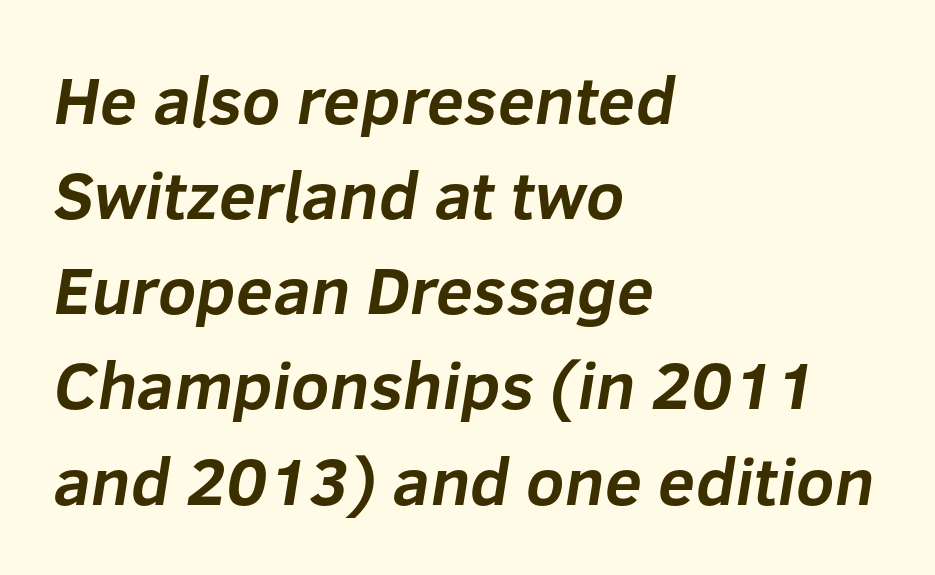
Q: Is the text bold? A: Yes.
Q: Is the typeface a serif or a sans-serif typeface? A: Sans-serif.
Q: Is the text underlined? A: No.
Q: How is the paragraph aligned? A: Left-aligned.
Q: Is the spacing between letters normal or unusually wide? A: Normal.
Q: Is the spacing between lines tight, normal or loose? A: Normal.
Q: Width (condensed, normal, or wide)? A: Normal.
Q: Stroke contrast? A: Low.
Q: x-height? A: Medium.
Q: Monospaced? A: No.
